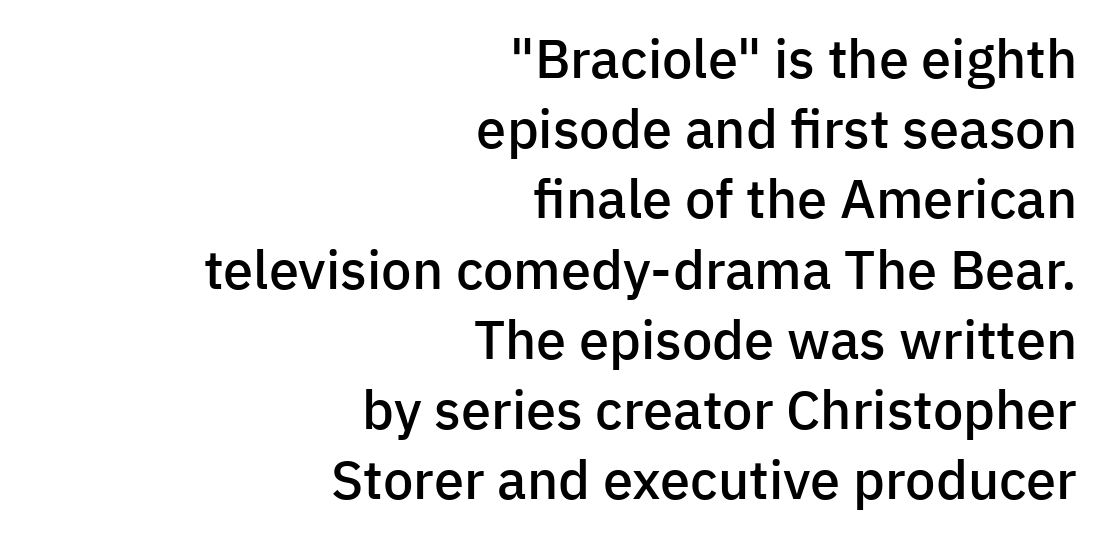
The image shows 54 px semibold sans-serif type, upright; set right-aligned, normal line spacing (1.3x), normal letter spacing, not underlined; low stroke contrast and a medium x-height.
